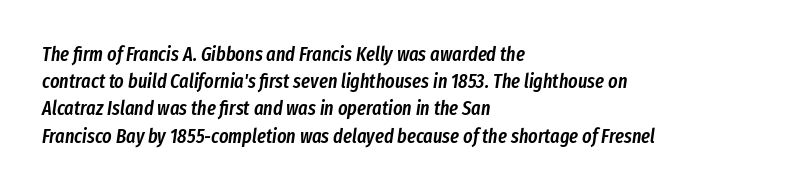
{"italic": "yes", "lean": "right", "slant_degrees": 8, "bold": "semi", "underline": "no", "align": "left", "line_spacing": "normal", "line_spacing_ratio": 1.36, "letter_spacing": "normal", "letter_spacing_em": 0.0, "glyph_px": 20}
